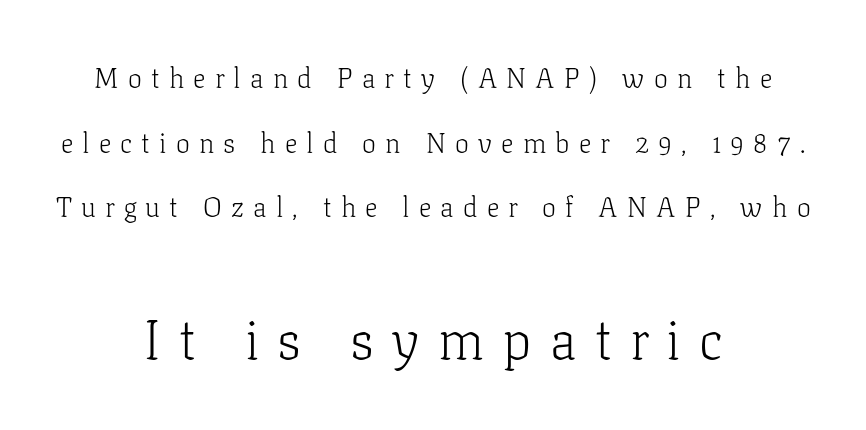
The image shows 55 px light serif type, upright; set centered, loose line spacing (2.31x), unusually wide letter spacing (+0.33 em), not underlined; the second (bottom) block is 1.96x larger; low stroke contrast and a medium x-height.
